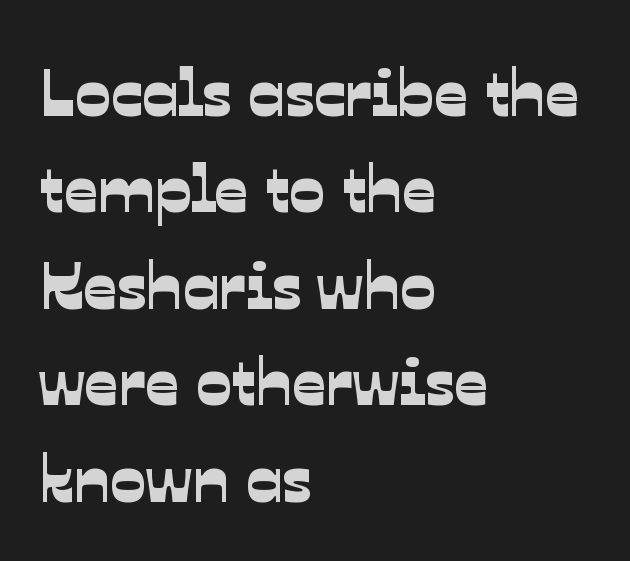
{"serif": "no", "width": "normal", "stroke_contrast": "low", "x_height": "medium", "monospaced": "no", "underline": "no", "align": "left", "line_spacing": "normal", "line_spacing_ratio": 1.44, "letter_spacing": "normal", "letter_spacing_em": 0.0, "glyph_px": 67}
